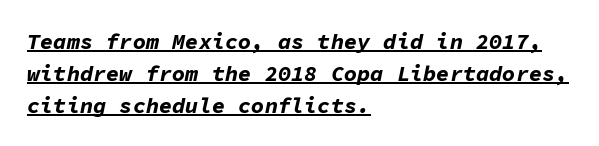
The lines sit at an ordinary, default distance from one another. The face used here is rendered with its standard letterfit. Decoration check: the copy is underlined. The rendering anchors every line to the left-hand side.
